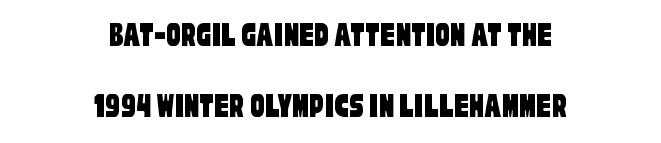
{"serif": "no", "width": "condensed", "stroke_contrast": "low", "x_height": "large", "monospaced": "no", "underline": "no", "align": "center", "line_spacing": "loose", "line_spacing_ratio": 1.98, "letter_spacing": "normal", "letter_spacing_em": 0.0, "glyph_px": 36}
